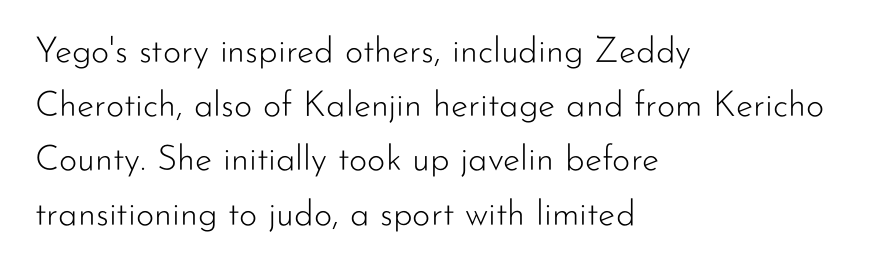
{"serif": "no", "italic": "no", "bold": "no", "weight": "light", "width": "normal", "stroke_contrast": "low", "x_height": "small", "monospaced": "no", "underline": "no", "align": "left", "line_spacing": "normal", "line_spacing_ratio": 1.55, "letter_spacing": "normal", "letter_spacing_em": 0.0, "glyph_px": 35}
